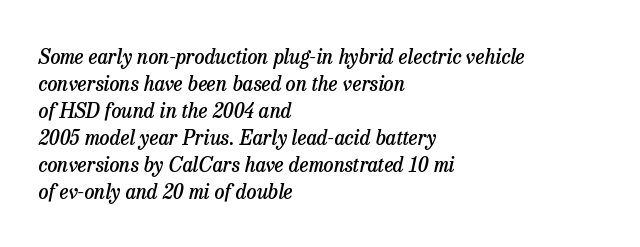
Q: Is the text bold? A: Semi-bold.
Q: Is the text italic (slanted)? A: Yes, it leans right by about 13 degrees.
Q: Is the text underlined? A: No.
Q: How is the paragraph aligned? A: Left-aligned.
Q: Is the spacing between letters normal or unusually wide? A: Normal.
Q: Is the spacing between lines tight, normal or loose? A: Normal.
